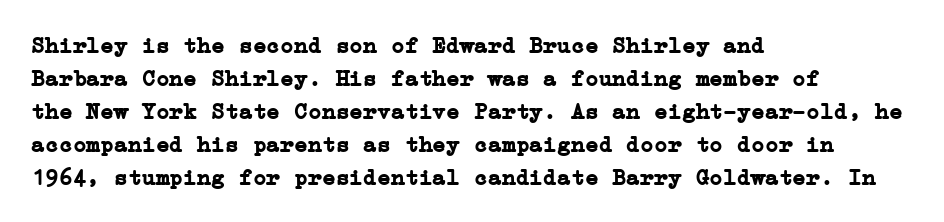
The image shows 23 px bold type, upright; set left-aligned, normal line spacing (1.44x), normal letter spacing, not underlined.
